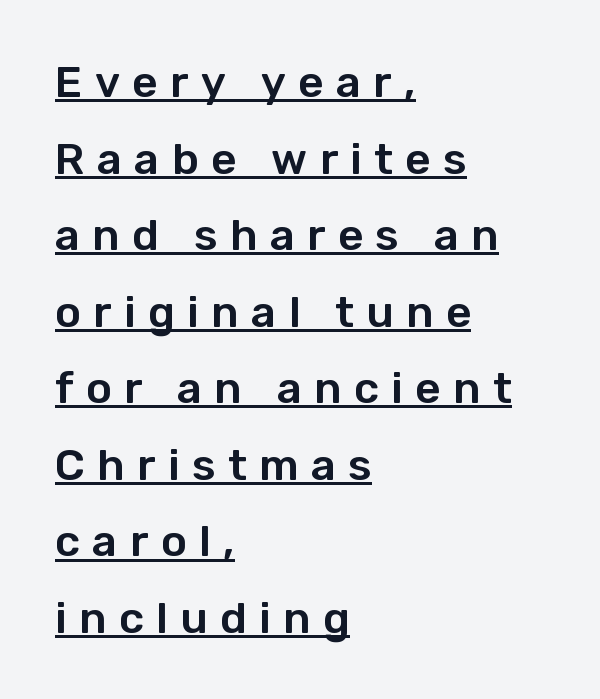
The image shows 44 px sans-serif type, upright; set left-aligned, line spacing 1.74x, unusually wide letter spacing (+0.28 em), underlined; low stroke contrast and a medium x-height.
